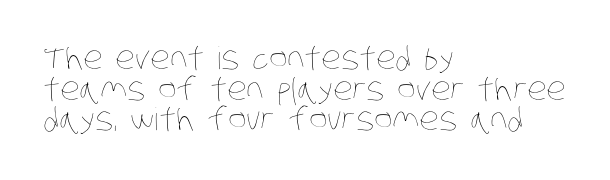
{"bold": "no", "weight": "thin", "width": "condensed", "stroke_contrast": "low", "x_height": "large", "monospaced": "no", "underline": "no", "align": "left", "line_spacing": "tight", "line_spacing_ratio": 0.99, "letter_spacing": "normal", "letter_spacing_em": 0.0, "glyph_px": 31}
